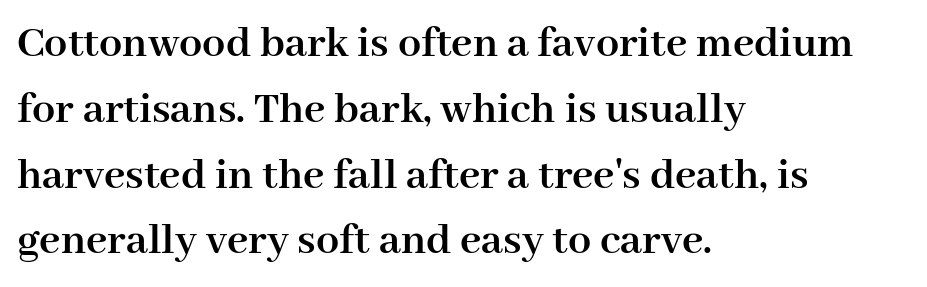
The image shows 46 px semibold serif type, upright; set left-aligned, normal line spacing (1.43x), normal letter spacing, not underlined; high stroke contrast and a medium x-height.
